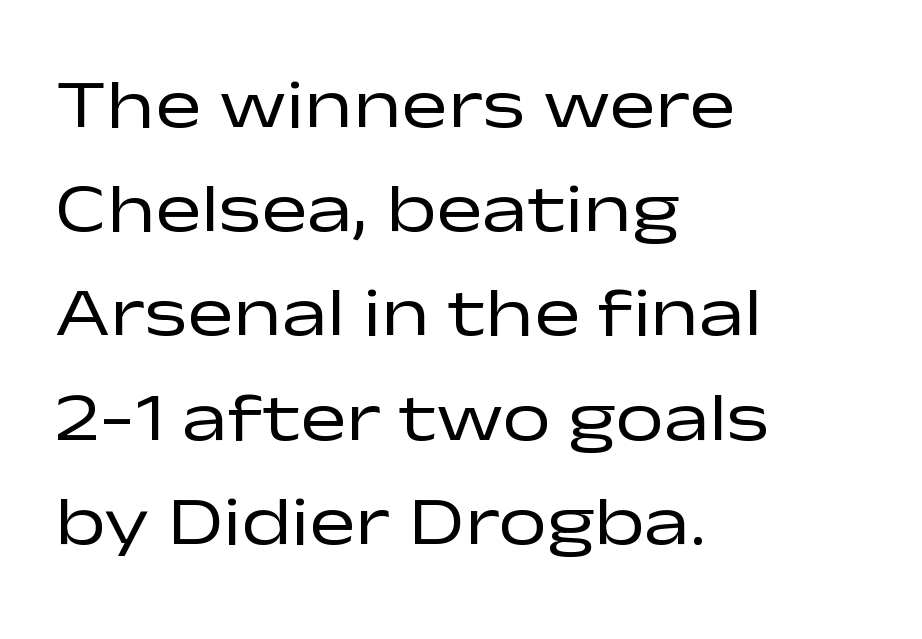
The image shows 69 px regular-weight, wide sans-serif type, upright; set left-aligned, normal line spacing (1.51x), normal letter spacing, not underlined; low stroke contrast and a medium x-height.
